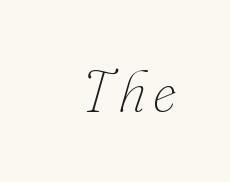
Q: Is the text bold? A: No.
Q: Is the text italic (slanted)? A: Yes, it leans right by about 16 degrees.
Q: Is the text underlined? A: No.
Q: Width (condensed, normal, or wide)? A: Normal.
Q: Stroke contrast? A: Low.
Q: x-height? A: Small.
Q: Monospaced? A: No.
